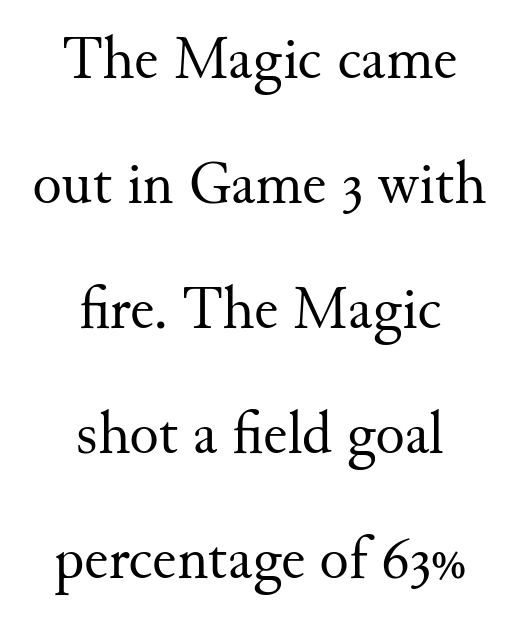
{"serif": "yes", "italic": "no", "bold": "no", "weight": "regular", "width": "normal", "stroke_contrast": "medium", "x_height": "small", "monospaced": "no", "underline": "no", "align": "center", "line_spacing": "loose", "line_spacing_ratio": 2.05, "letter_spacing": "normal", "letter_spacing_em": 0.0, "glyph_px": 61}
